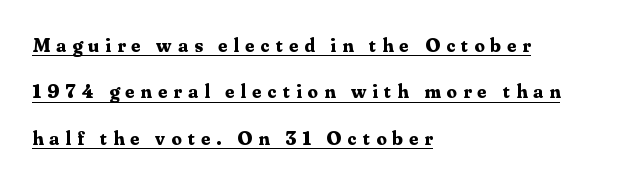
Q: Is the text bold? A: Yes.
Q: Is the text italic (slanted)? A: No, it is upright.
Q: Is the text underlined? A: Yes.
Q: How is the paragraph aligned? A: Left-aligned.
Q: Is the spacing between letters normal or unusually wide? A: Unusually wide.
Q: Is the spacing between lines tight, normal or loose? A: Loose.
